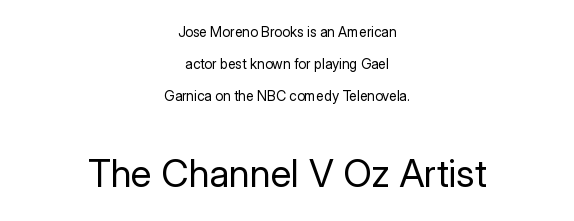
{"serif": "no", "italic": "no", "bold": "no", "weight": "regular", "width": "normal", "stroke_contrast": "low", "x_height": "medium", "monospaced": "no", "underline": "no", "align": "center", "line_spacing": "loose", "line_spacing_ratio": 2.29, "letter_spacing": "normal", "letter_spacing_em": 0.0, "larger_block": "second", "size_ratio": 2.71, "glyph_px": 38}
